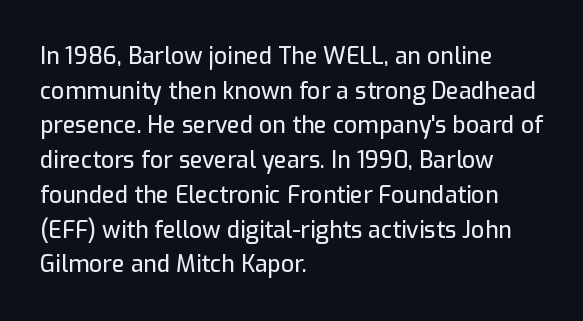
The image shows 23 px text type, upright; set left-aligned, normal line spacing (1.51x), normal letter spacing, not underlined.
